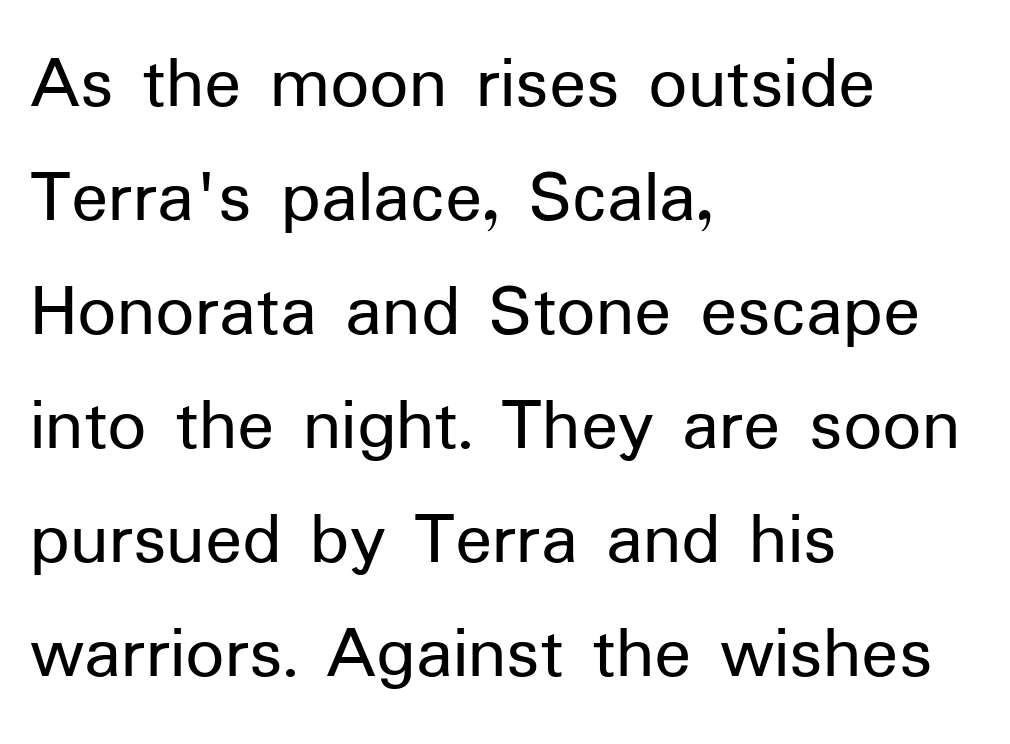
{"serif": "no", "italic": "no", "bold": "no", "weight": "regular", "width": "normal", "stroke_contrast": "low", "x_height": "medium", "monospaced": "no", "underline": "no", "align": "left", "line_spacing": "normal", "line_spacing_ratio": 1.48, "letter_spacing": "normal", "letter_spacing_em": 0.0, "glyph_px": 77}
